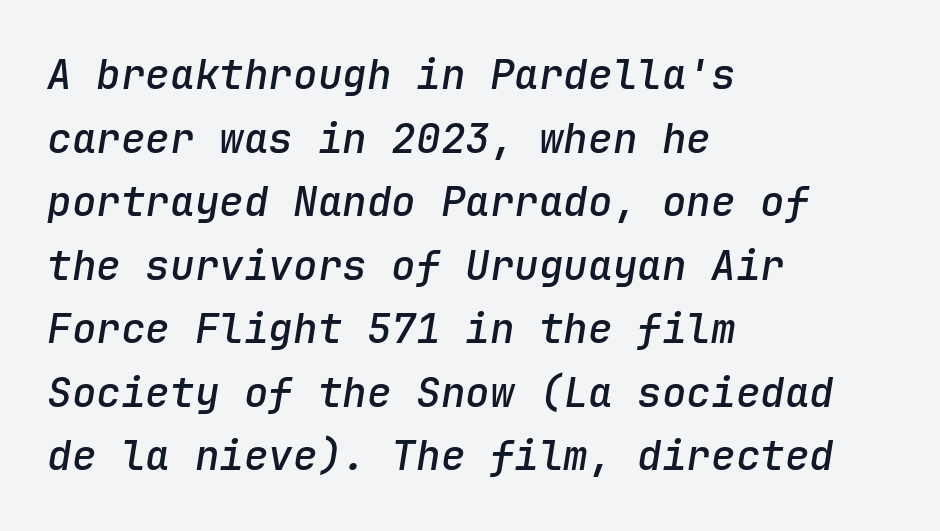
This sample is left-justified, so line endings fall wherever the words run out. Think of a typewriter: that constant character pitch is what you see here. Strokes here are thickened, but only to semibold level. The leading is moderate, giving the passage an even texture. This sample uses plain, unmodified letter spacing. Nobody drew a line under any word here.
